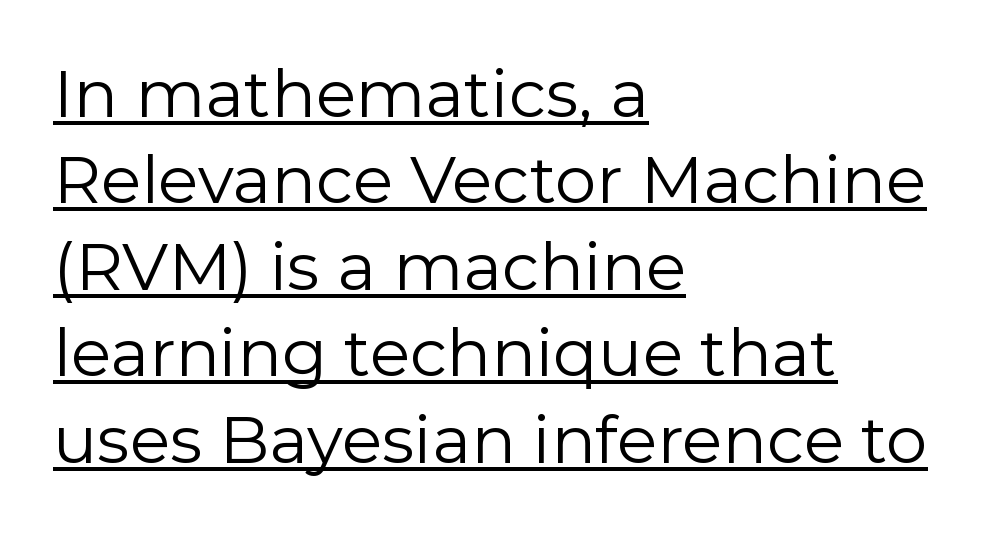
The image shows 66 px regular-weight sans-serif type, upright; set left-aligned, normal line spacing (1.31x), normal letter spacing, underlined; a medium x-height.
